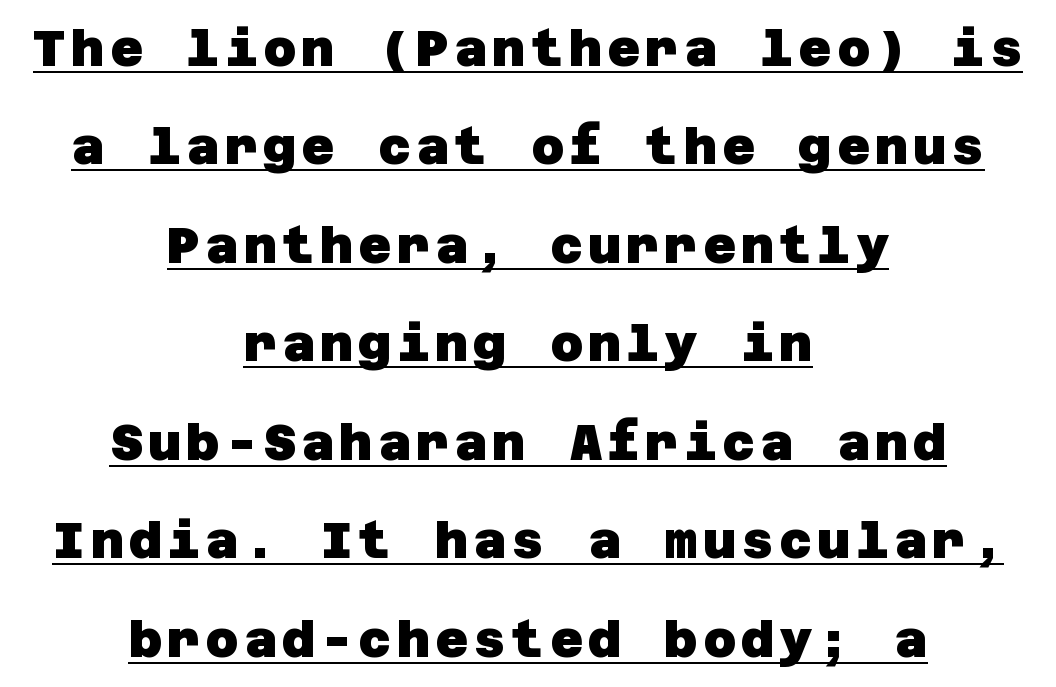
{"serif": "no", "bold": "yes", "weight": "heavy", "width": "normal", "stroke_contrast": "low", "x_height": "large", "underline": "yes", "align": "center", "line_spacing": "loose", "line_spacing_ratio": 1.93, "glyph_px": 51}
